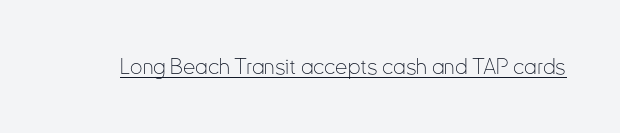
Q: Is the text bold? A: No.
Q: Is the text italic (slanted)? A: No, it is upright.
Q: Is the text underlined? A: Yes.
Q: Is the spacing between letters normal or unusually wide? A: Normal.
